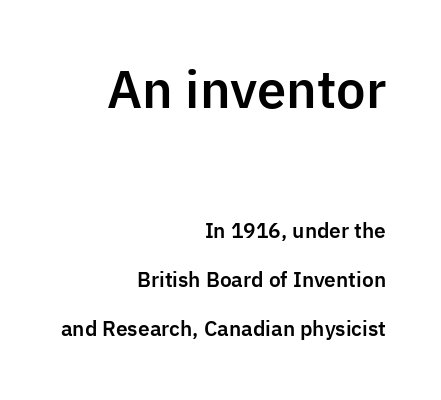
The space between consecutive lines is lavish. Every character sits straight up, as roman type does. No extra tracking has been applied to these lines. Check where the strokes stop: nothing finishes them off — pure sans. Caption: multi-line text, flush right, ragged left. The rendering uses natural spacing where letterforms have individual widths.
